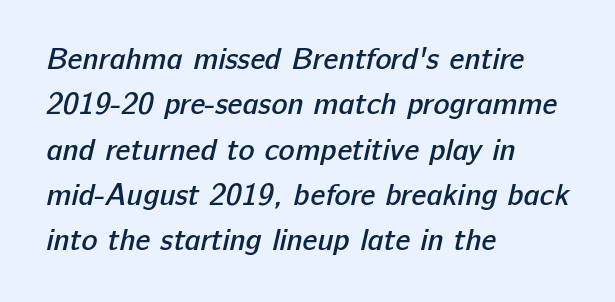
{"serif": "no", "bold": "semi", "weight": "semibold", "width": "normal", "stroke_contrast": "low", "x_height": "medium", "monospaced": "no", "underline": "no", "align": "left", "line_spacing": "normal", "line_spacing_ratio": 1.51, "letter_spacing": "normal", "letter_spacing_em": 0.0, "glyph_px": 30}
